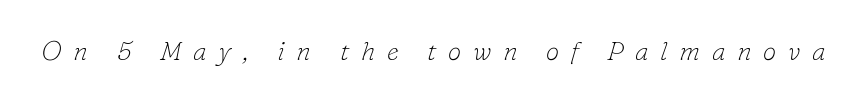
The image shows 27 px text type, italic (leaning right); set unusually wide letter spacing (+0.43 em), not underlined.
